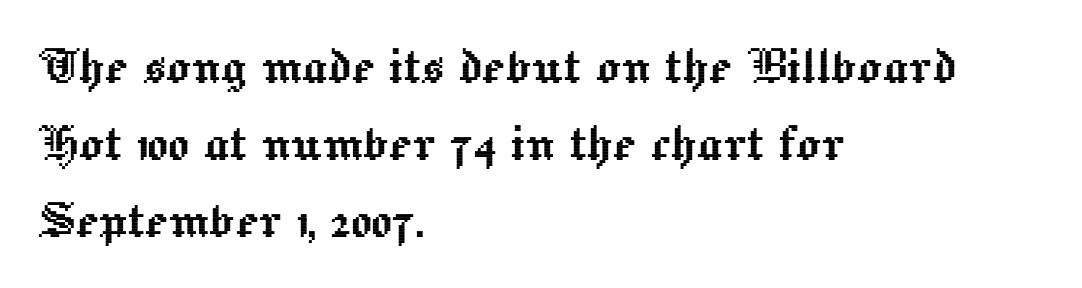
The lines are quadded left. Each letter keeps its own natural width here, so spacing adapts to shape. The axis of the letterforms is exactly vertical. Tracking here is standard; glyphs follow each other at the usual distance.
